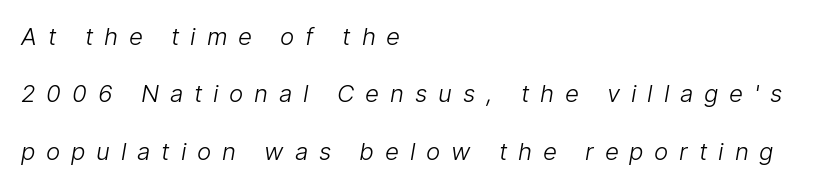
Rule under the text: the space is simply empty. The gaps between neighbouring characters are conspicuously large. The setting favours the left margin, as ordinary paragraphs usually do. Students, observe: this is what heavily led, spacious text looks like.
